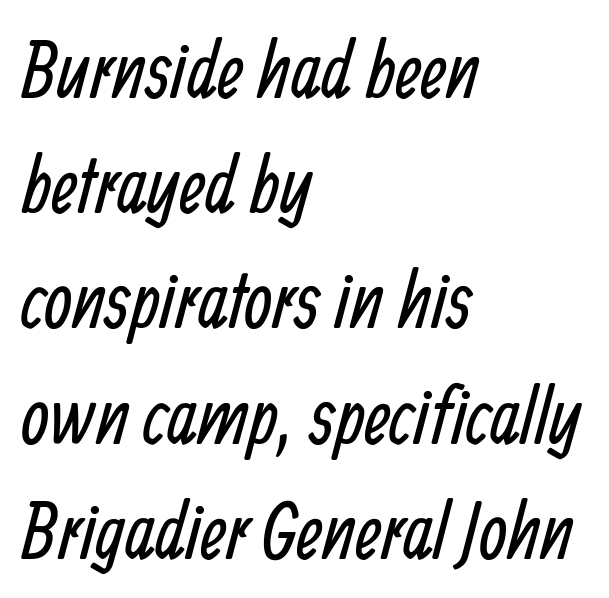
{"serif": "no", "bold": "no", "weight": "regular", "width": "condensed", "stroke_contrast": "low", "x_height": "medium", "monospaced": "no", "underline": "no", "align": "left", "line_spacing": "normal", "line_spacing_ratio": 1.44, "letter_spacing": "normal", "letter_spacing_em": 0.0, "glyph_px": 80}
